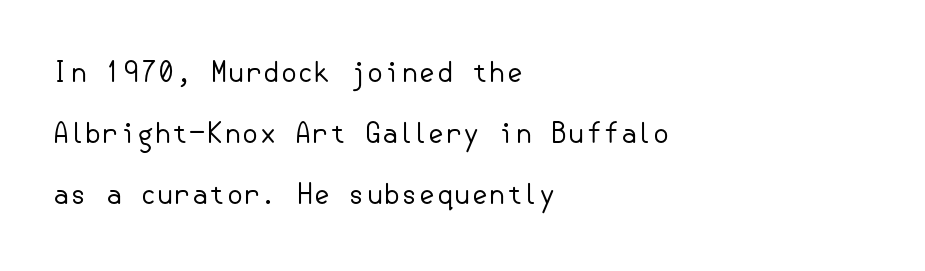
The image shows 28 px regular-weight sans-serif type, upright; set left-aligned, loose line spacing (2.18x), normal letter spacing, not underlined; low stroke contrast and a small x-height.
